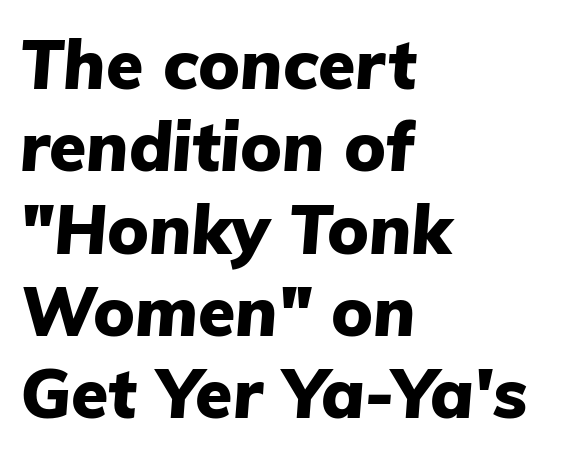
The image shows 68 px heavy type, italic (leaning right); set left-aligned, line spacing 1.21x, normal letter spacing, not underlined; low stroke contrast and a medium x-height.
